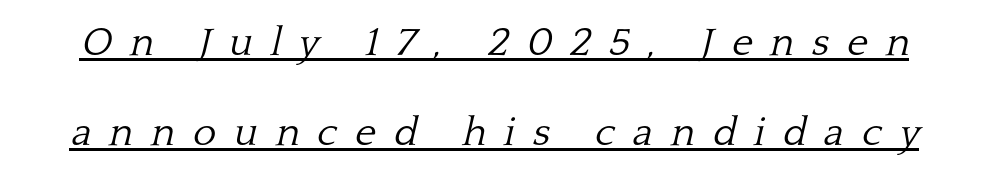
Note: serifs present on the glyphs. Style check: oblique. The leading is generous, giving the passage an open texture. Every word sits above its own underline.
